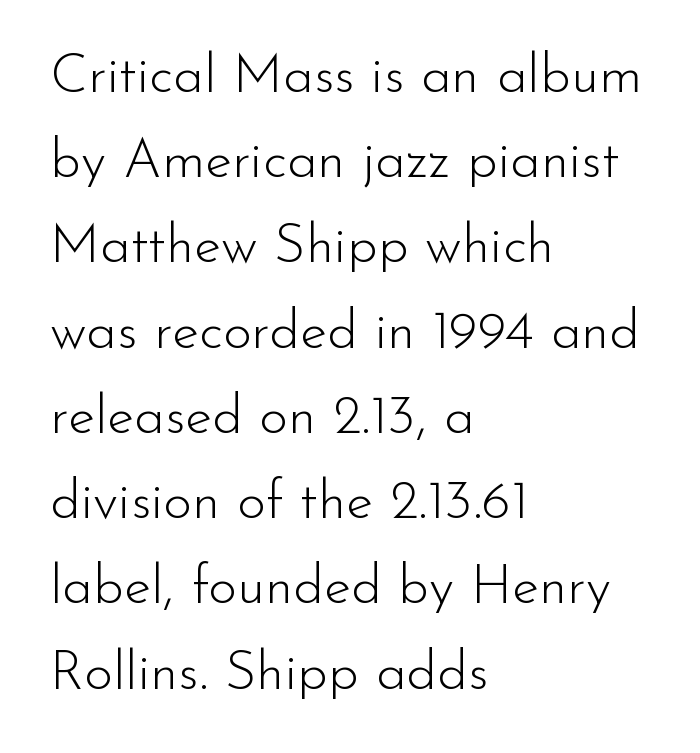
Style check: upright. Unbolded letterforms with no extra heft. The face used here is rendered with its standard letterfit. Each letter keeps its own natural width here, so spacing adapts to shape. The lines sit at an ordinary, default distance from one another.
